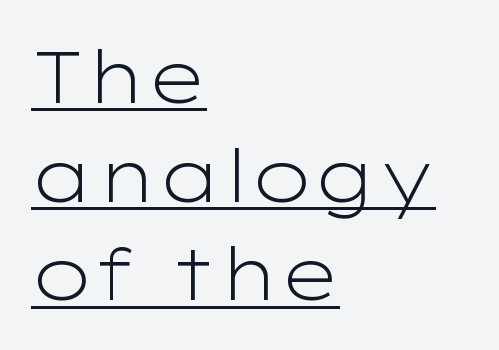
The image shows 72 px light, wide sans-serif type, upright; set left-aligned, normal line spacing (1.37x), normal letter spacing, underlined; low stroke contrast and a medium x-height.
